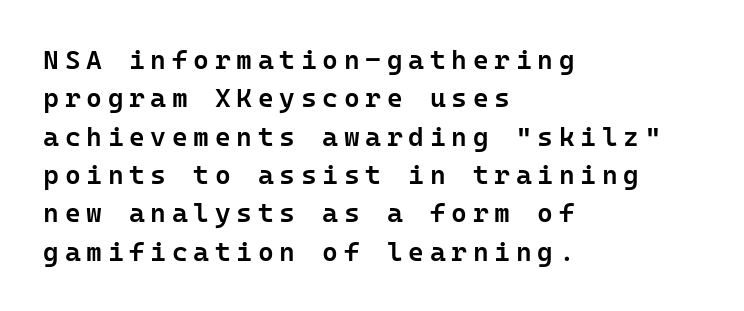
Q: Is the text bold? A: Semi-bold.
Q: Is the text italic (slanted)? A: No, it is upright.
Q: Is the text underlined? A: No.
Q: How is the paragraph aligned? A: Left-aligned.
Q: Is the spacing between letters normal or unusually wide? A: Unusually wide.
Q: Is the spacing between lines tight, normal or loose? A: Normal.
